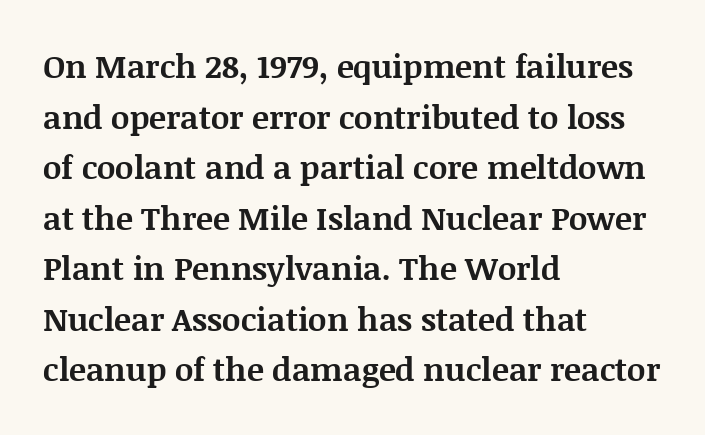
You could not count columns in this text — the font is proportionally spaced. As a designer I'd log this as weight 700, bold. The paragraph shown leans on its left margin. Unlike italic type, these characters show no tilt at all.
